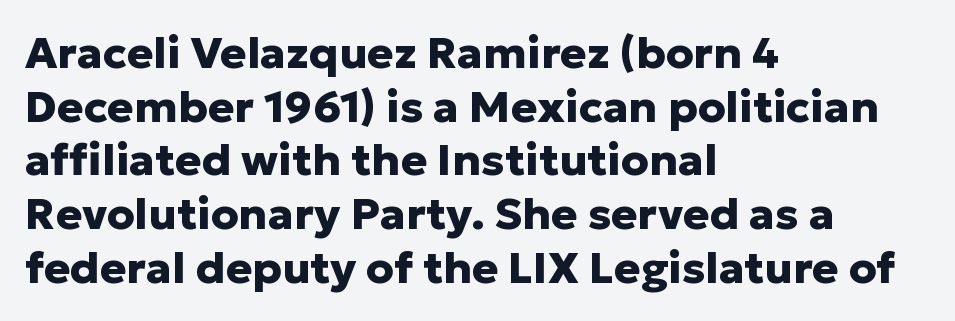
Q: Is the text bold? A: Yes.
Q: Is the text italic (slanted)? A: No, it is upright.
Q: Is the typeface a serif or a sans-serif typeface? A: Sans-serif.
Q: Is the text underlined? A: No.
Q: How is the paragraph aligned? A: Left-aligned.
Q: Is the spacing between letters normal or unusually wide? A: Normal.
Q: Width (condensed, normal, or wide)? A: Normal.
Q: Stroke contrast? A: Low.
Q: x-height? A: Medium.
Q: Monospaced? A: No.
